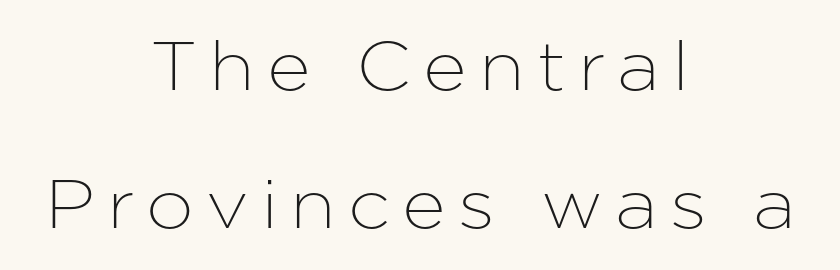
The passage shown is typeset with a sans-serif family. The gap between lines stays unmarked. Note the varied advance widths — an 'i' is clearly narrower than an 'm'. Teacher's note: observe the equal gaps on both sides — that is centered alignment. Quick note: not italic, upright. Reading down the column, the eye jumps a long way to each next line.
